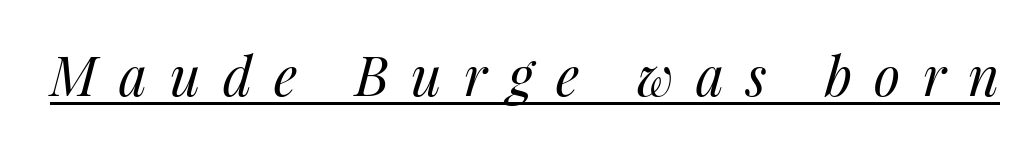
The image shows 54 px regular-weight type, italic (leaning right); set unusually wide letter spacing (+0.41 em), underlined; medium stroke contrast and a medium x-height.
